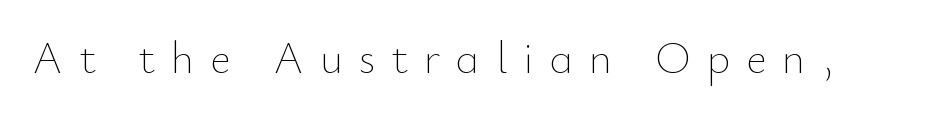
This is roman type, the default non-slanted kind. The typesetting does not lean heavy: it is not bold. The tracking reads as deliberately expanded to a designer's eye. Unmarked baselines from the first word to the last. Spacing verdict: proportional, widths tailored to each character.
